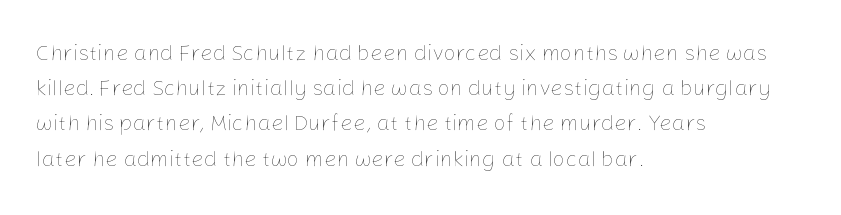
Q: Is the text bold? A: No.
Q: Is the text italic (slanted)? A: No, it is upright.
Q: Is the text underlined? A: No.
Q: How is the paragraph aligned? A: Left-aligned.
Q: Is the spacing between letters normal or unusually wide? A: Normal.
Q: Is the spacing between lines tight, normal or loose? A: Normal.
